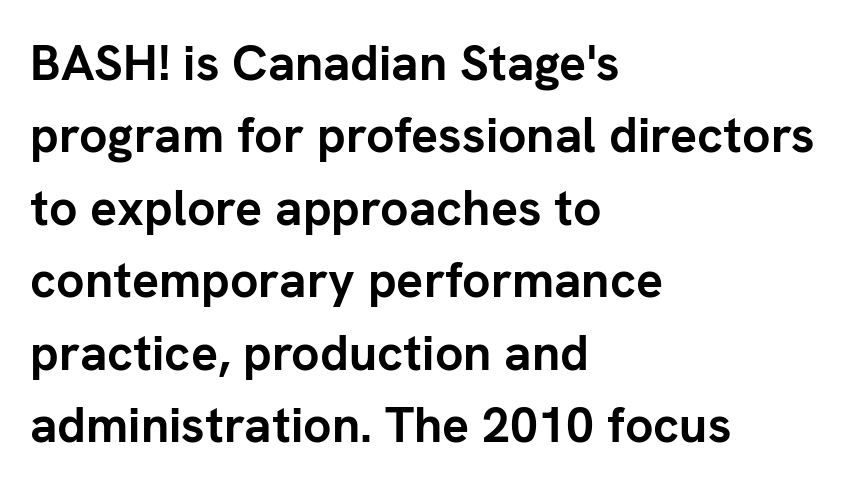
Here the glyphs are tracked normally, forming tight word shapes. The typesetting leans heavy: a genuine bold. Looks like regular typesetting: each glyph gets only the width it needs. A bare baseline throughout the passage. I'd call this a sans setting — the letters go barefoot.
